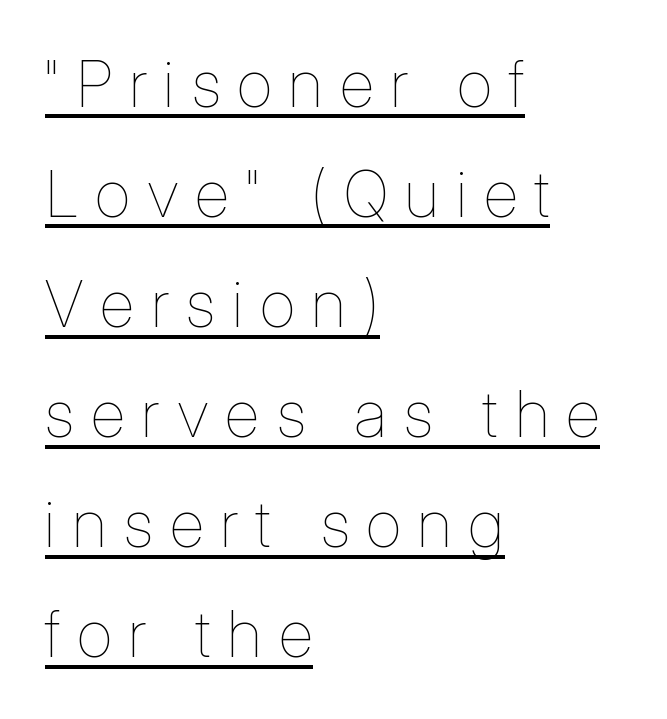
{"italic": "no", "bold": "no", "weight": "thin", "width": "condensed", "stroke_contrast": "low", "x_height": "medium", "monospaced": "no", "underline": "yes", "align": "left", "line_spacing_ratio": 1.72, "letter_spacing": "wide", "letter_spacing_em": 0.28, "glyph_px": 64}
